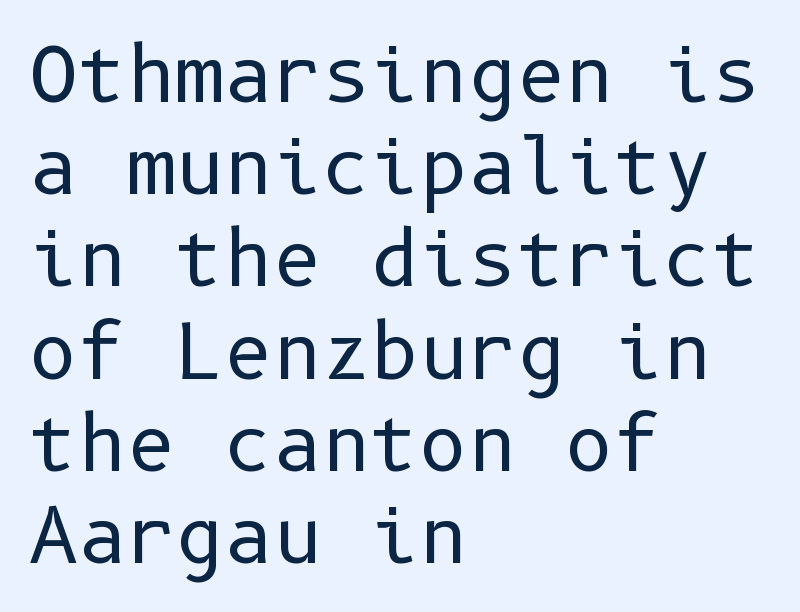
Q: Is the text bold? A: No.
Q: Is the text italic (slanted)? A: No, it is upright.
Q: Is the typeface a serif or a sans-serif typeface? A: Sans-serif.
Q: Is the text underlined? A: No.
Q: How is the paragraph aligned? A: Left-aligned.
Q: Is the spacing between letters normal or unusually wide? A: Normal.
Q: Width (condensed, normal, or wide)? A: Normal.
Q: Stroke contrast? A: Low.
Q: x-height? A: Medium.
